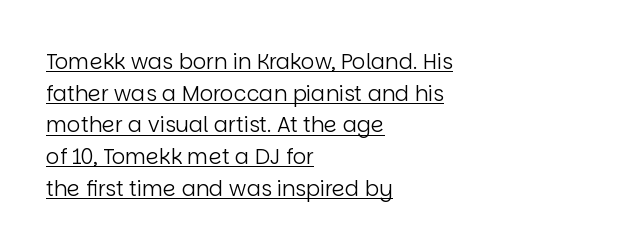
The weight tops out at a normal text grade. Which margin do the lines hug? The left one — the right edge is uneven. Looks like someone drew a line under every word here. This sample uses plain, unmodified letter spacing. This is roman type, the default non-slanted kind.
